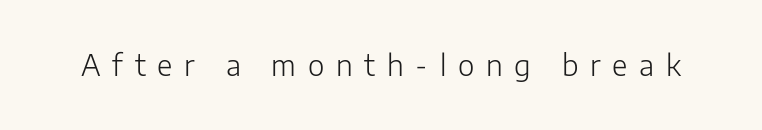
The font family rendered here belongs to the sans-serif group. Upright lettering throughout. Think of a printed novel: that variable character pitch is what you see here. The passage shown is not underscored anywhere.
